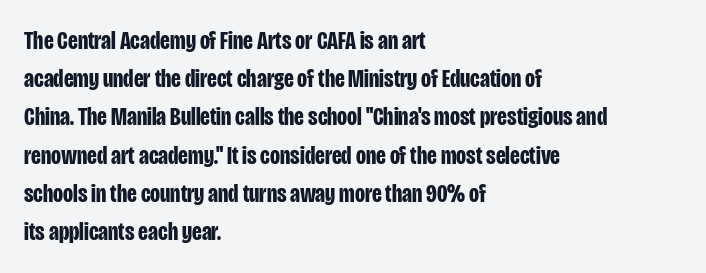
One glance says typical: line gaps are just what's usual. Students, note that the glyphs here touch the page at normal intervals. When letters stand straight like this, we call the style roman or upright. The string is rendered with underlining switched off. Casual observation: everything's shoved over to the left.
